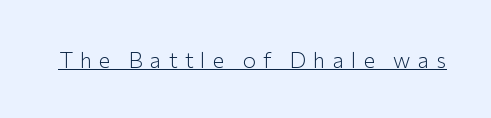
The image shows 22 px text type, upright; set unusually wide letter spacing (+0.32 em), underlined.
